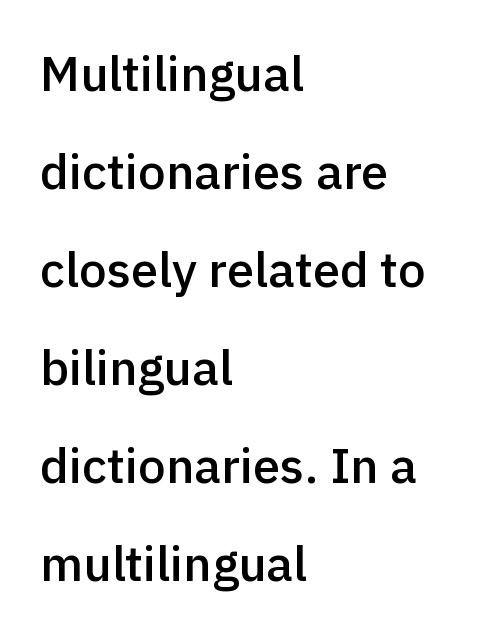
You could not count columns in this text — the font is proportionally spaced. Stroke thickness is moderately raised; the sample reads as semibold. Classification — sans serif. This rendering features lettering with no underline. The passage shown stacks its lines with a broad gap.
